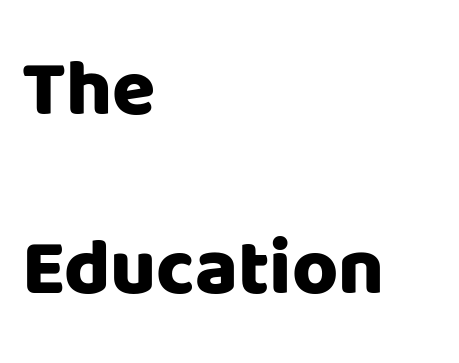
Q: Is the text bold? A: Yes.
Q: Is the text italic (slanted)? A: No, it is upright.
Q: Is the typeface a serif or a sans-serif typeface? A: Sans-serif.
Q: Is the text underlined? A: No.
Q: How is the paragraph aligned? A: Left-aligned.
Q: Is the spacing between letters normal or unusually wide? A: Normal.
Q: Is the spacing between lines tight, normal or loose? A: Loose.
Q: Width (condensed, normal, or wide)? A: Normal.
Q: Stroke contrast? A: Low.
Q: x-height? A: Large.
Q: Monospaced? A: No.
